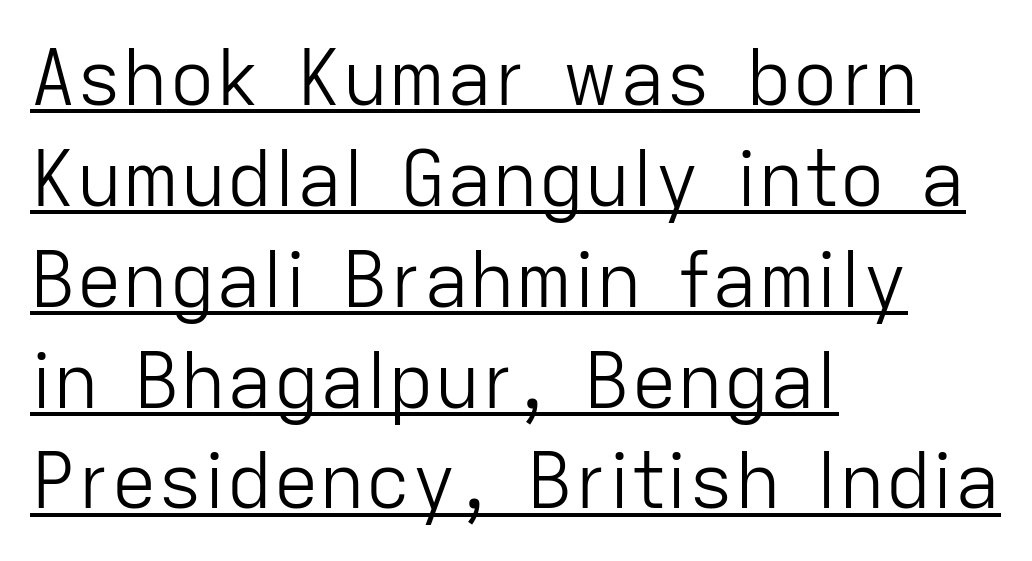
Tracking here is standard; glyphs follow each other at the usual distance. Is this a fixed-width face? No — the glyphs have proportional, varying widths. Every row of glyphs begins at an identical x-position on the left. The designer went with a sans here, leaving each stem footless.
